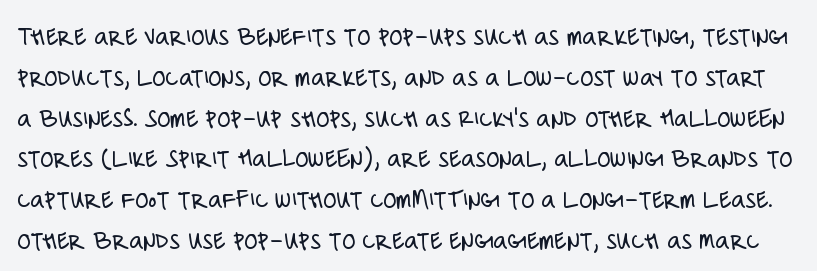
{"italic": "no", "bold": "no", "underline": "no", "line_spacing": "normal", "line_spacing_ratio": 1.51, "letter_spacing": "normal", "letter_spacing_em": 0.0, "glyph_px": 27}
